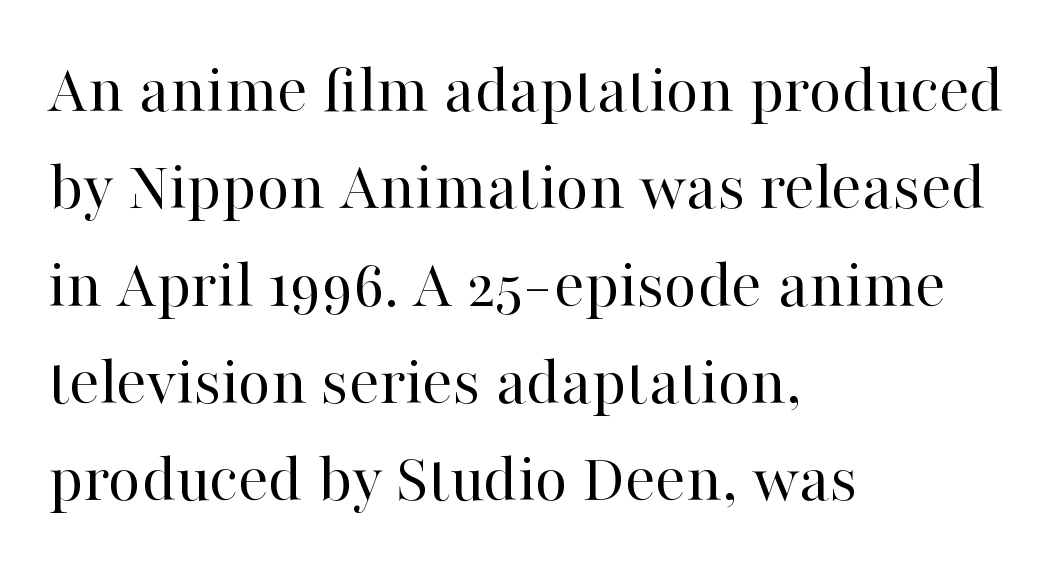
Q: Is the text bold? A: No.
Q: Is the text italic (slanted)? A: No, it is upright.
Q: Is the typeface a serif or a sans-serif typeface? A: Serif.
Q: Is the text underlined? A: No.
Q: How is the paragraph aligned? A: Left-aligned.
Q: Is the spacing between letters normal or unusually wide? A: Normal.
Q: Is the spacing between lines tight, normal or loose? A: Normal.
Q: Width (condensed, normal, or wide)? A: Normal.
Q: Stroke contrast? A: High.
Q: x-height? A: Medium.
Q: Monospaced? A: No.
